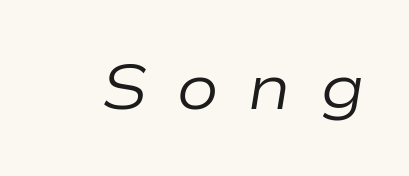
The image shows 64 px regular-weight, wide type, italic (leaning right); set unusually wide letter spacing (+0.44 em), not underlined; low stroke contrast and a medium x-height.
